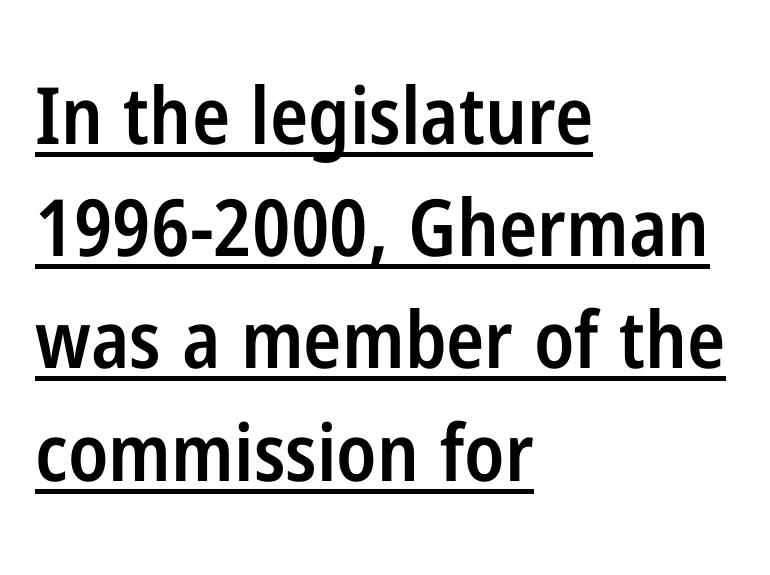
Q: Is the text bold? A: Semi-bold.
Q: Is the text italic (slanted)? A: No, it is upright.
Q: Is the typeface a serif or a sans-serif typeface? A: Sans-serif.
Q: Is the text underlined? A: Yes.
Q: How is the paragraph aligned? A: Left-aligned.
Q: Is the spacing between letters normal or unusually wide? A: Normal.
Q: Is the spacing between lines tight, normal or loose? A: Normal.
Q: Width (condensed, normal, or wide)? A: Condensed.
Q: Stroke contrast? A: Low.
Q: x-height? A: Medium.
Q: Monospaced? A: No.
